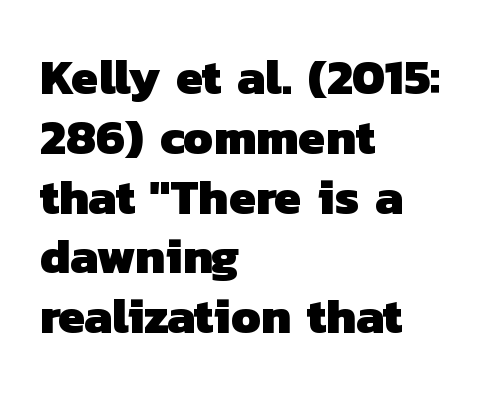
The image shows 49 px heavy sans-serif type; set left-aligned, line spacing 1.22x, normal letter spacing, not underlined; low stroke contrast and a medium x-height.
